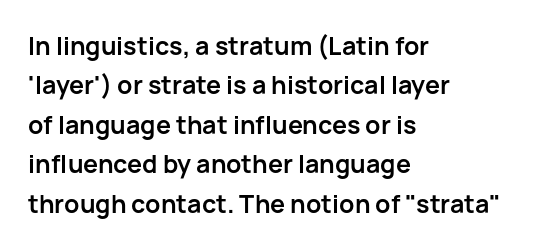
{"italic": "no", "bold": "yes", "underline": "no", "align": "left", "line_spacing": "normal", "line_spacing_ratio": 1.58, "letter_spacing": "normal", "letter_spacing_em": 0.0, "glyph_px": 25}
